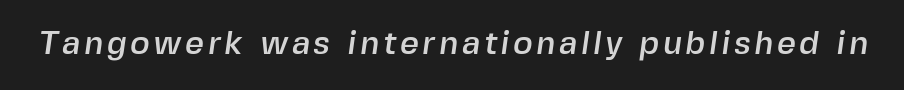
Q: Is the typeface a serif or a sans-serif typeface? A: Sans-serif.
Q: Is the text underlined? A: No.
Q: Width (condensed, normal, or wide)? A: Normal.
Q: x-height? A: Medium.
Q: Monospaced? A: No.
